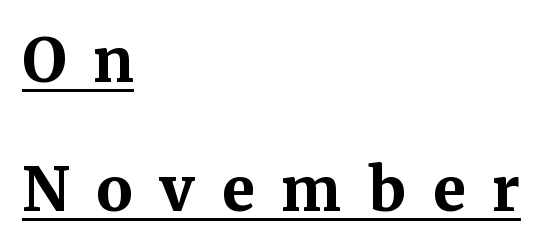
A continuous stroke trails under the words, as in a hyperlink. Check where the strokes stop: tiny serifs finish them off. Line starts are locked; line ends wander. Italic? Not at all — the glyphs are vertical. Varying glyph widths throughout — classic text-font behaviour.
